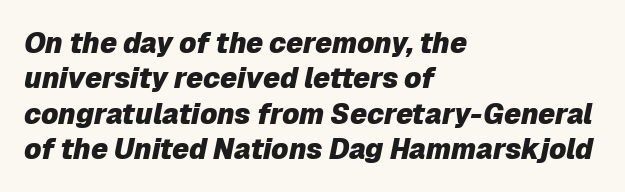
{"italic": "yes", "lean": "right", "slant_degrees": 12, "bold": "yes", "weight": "heavy", "width": "normal", "stroke_contrast": "low", "x_height": "medium", "monospaced": "no", "underline": "no", "align": "left", "line_spacing": "normal", "line_spacing_ratio": 1.26, "letter_spacing": "normal", "letter_spacing_em": 0.0, "glyph_px": 28}
